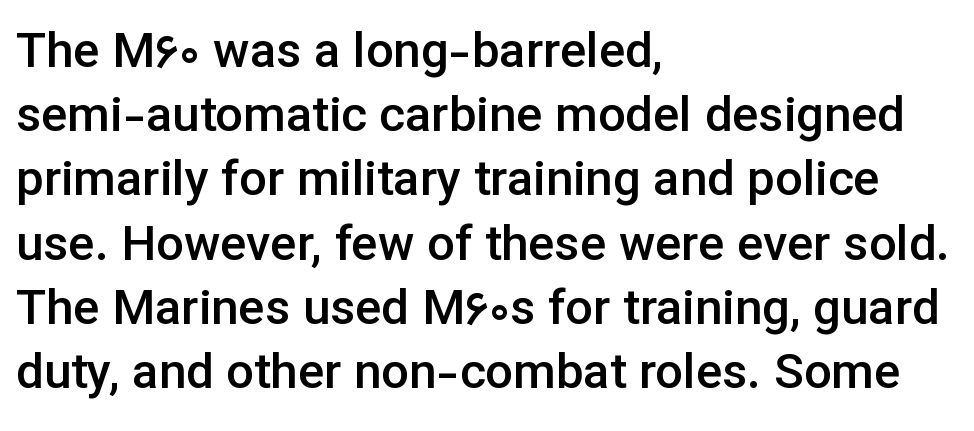
The space beneath each line is pristine and unruled. Horizontal alignment here is leftward, the default for most running prose. Proportional: the letters do not fall into vertical columns. The typesetting leans somewhat heavy: a semibold. Ascenders rise straight up at ninety degrees.
